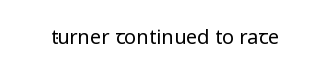
Q: Is the text bold? A: No.
Q: Is the text italic (slanted)? A: No, it is upright.
Q: Is the text underlined? A: No.
Q: Is the spacing between letters normal or unusually wide? A: Normal.
